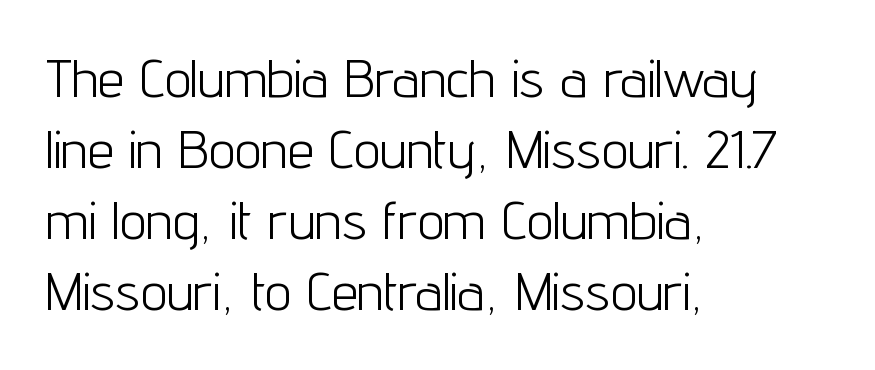
{"serif": "no", "italic": "no", "bold": "no", "weight": "light", "width": "condensed", "stroke_contrast": "low", "x_height": "medium", "monospaced": "no", "underline": "no", "align": "left", "line_spacing": "normal", "line_spacing_ratio": 1.34, "letter_spacing": "normal", "letter_spacing_em": 0.0, "glyph_px": 53}
